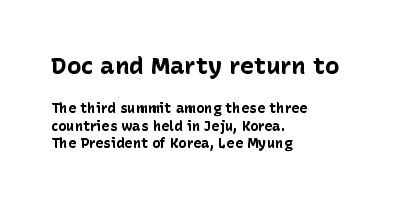
Visually the block forms a straight wall on the left and a jagged coastline on the right. Underline: absent. Look at the glyph heights: the upper group is clearly the bigger setting. Chunky letters — that's bold for sure. The letterforms sit shoulder to shoulder at normal distance.
